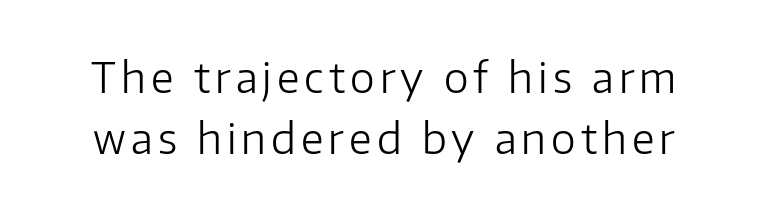
{"serif": "no", "italic": "no", "bold": "no", "weight": "light", "width": "normal", "stroke_contrast": "low", "x_height": "medium", "monospaced": "no", "underline": "no", "line_spacing": "normal", "line_spacing_ratio": 1.45, "glyph_px": 42}
